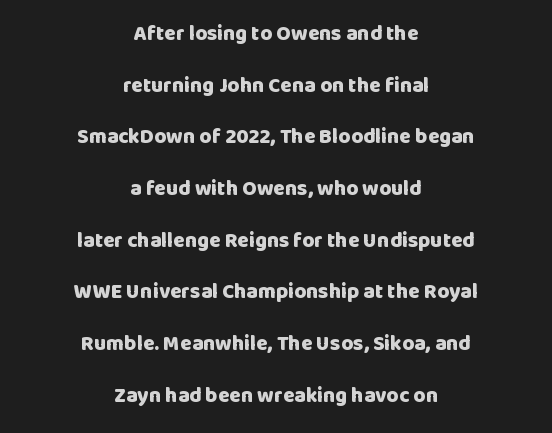
{"italic": "no", "bold": "yes", "underline": "no", "align": "center", "line_spacing": "loose", "line_spacing_ratio": 2.46, "letter_spacing": "normal", "letter_spacing_em": 0.0, "glyph_px": 21}
